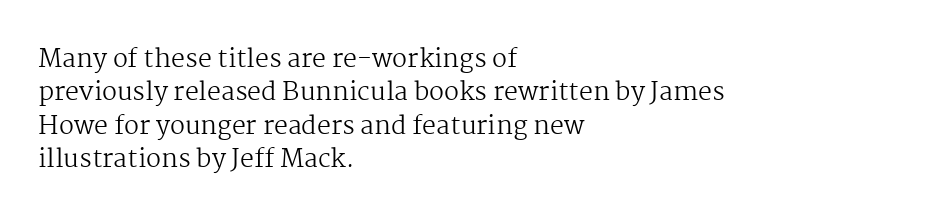
{"italic": "no", "bold": "no", "underline": "no", "align": "left", "line_spacing": "normal", "line_spacing_ratio": 1.34, "letter_spacing": "normal", "letter_spacing_em": 0.0, "glyph_px": 25}
